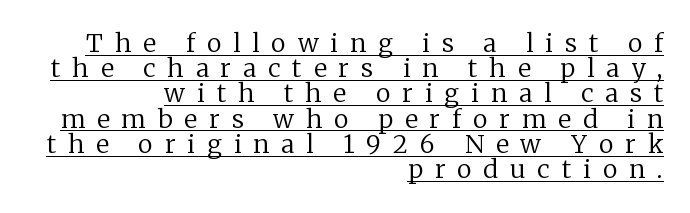
Q: Is the text bold? A: No.
Q: Is the text italic (slanted)? A: No, it is upright.
Q: Is the text underlined? A: Yes.
Q: How is the paragraph aligned? A: Right-aligned.
Q: Is the spacing between letters normal or unusually wide? A: Unusually wide.
Q: Is the spacing between lines tight, normal or loose? A: Tight.
